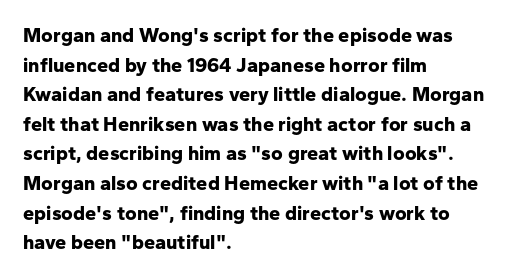
The rendering uses a bold face; every stroke is thick and dark. Compared with a centered layout, this one pins lines to the left instead. Underline: absent. In terms of letterspacing, this is plain default setting. Italic: no, the glyphs are upright roman. How would I describe the line gaps? Plain and ordinary.
